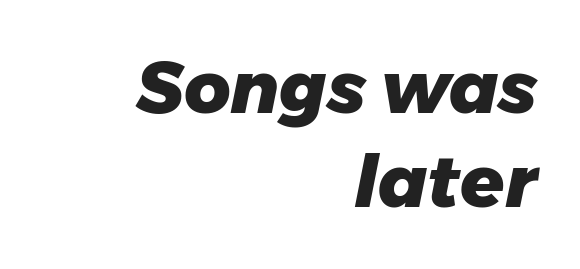
The image shows 72 px heavy type, italic (leaning right); set right-aligned, normal line spacing (1.3x), normal letter spacing, not underlined; low stroke contrast and a medium x-height.
